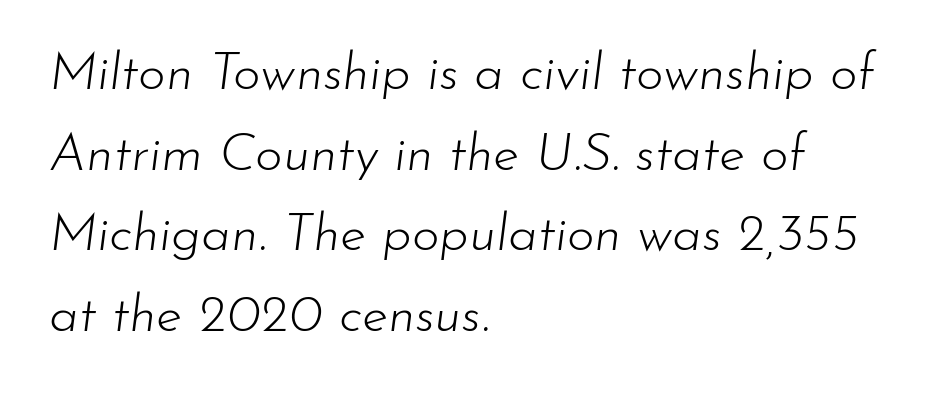
The image shows 53 px light type, italic (leaning right); set left-aligned, normal line spacing (1.52x), normal letter spacing, not underlined; low stroke contrast and a small x-height.
